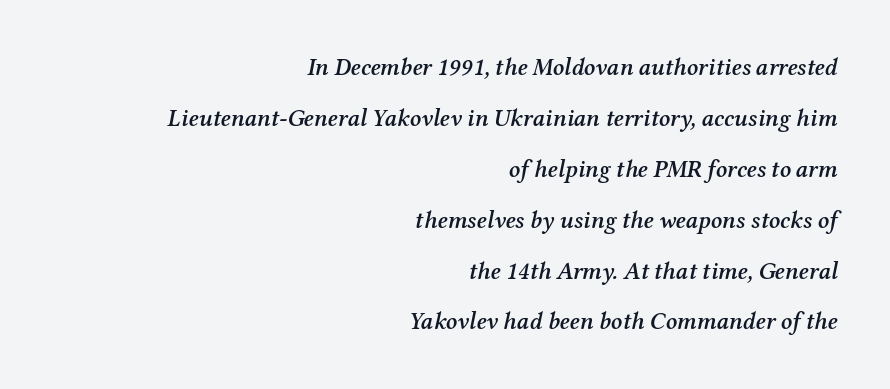
Q: Is the text bold? A: Semi-bold.
Q: Is the text italic (slanted)? A: Yes, it leans right by about 12 degrees.
Q: Is the text underlined? A: No.
Q: How is the paragraph aligned? A: Right-aligned.
Q: Is the spacing between letters normal or unusually wide? A: Normal.
Q: Is the spacing between lines tight, normal or loose? A: Loose.
